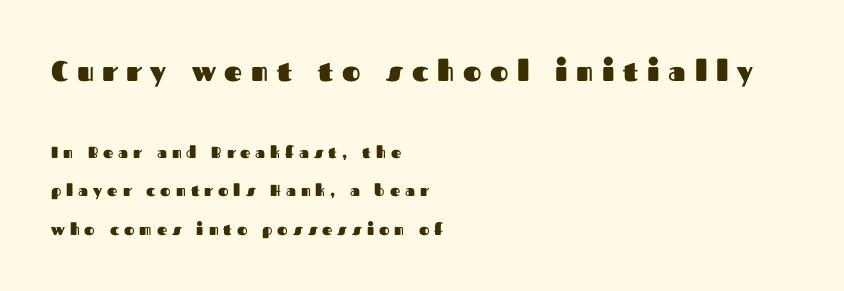
Letter spacing: wide. The characters display no serif detailing; their extremities are plain. The area under the type is left untouched. Each line starts at the same left margin while the right side varies. The designer gave the opening block more size than the closing block.
